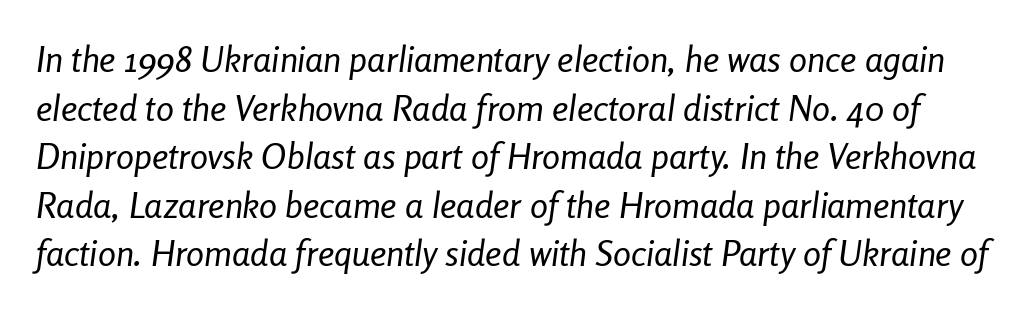
The image shows 36 px regular-weight, condensed type, italic (leaning right); set normal line spacing (1.35x), normal letter spacing, not underlined; low stroke contrast and a medium x-height.
